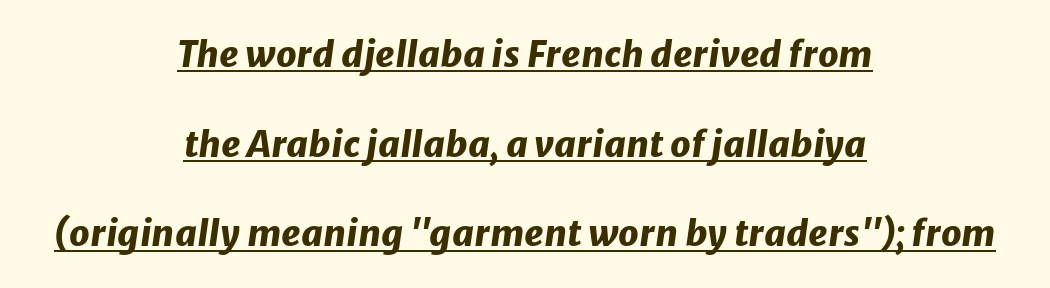
Q: Is the text bold? A: Yes.
Q: Is the text italic (slanted)? A: Yes, it leans right by about 8 degrees.
Q: Is the text underlined? A: Yes.
Q: How is the paragraph aligned? A: Centered.
Q: Is the spacing between letters normal or unusually wide? A: Normal.
Q: Is the spacing between lines tight, normal or loose? A: Loose.
Q: Width (condensed, normal, or wide)? A: Normal.
Q: Stroke contrast? A: Low.
Q: x-height? A: Medium.
Q: Monospaced? A: No.
